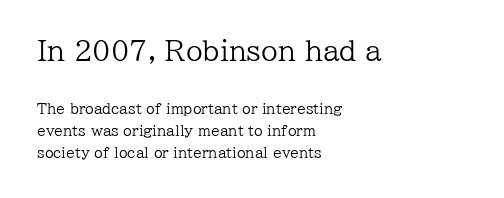
The image shows 27 px text type, upright; set left-aligned, normal line spacing (1.58x), normal letter spacing, not underlined; the first (top) block is 1.93x larger.
